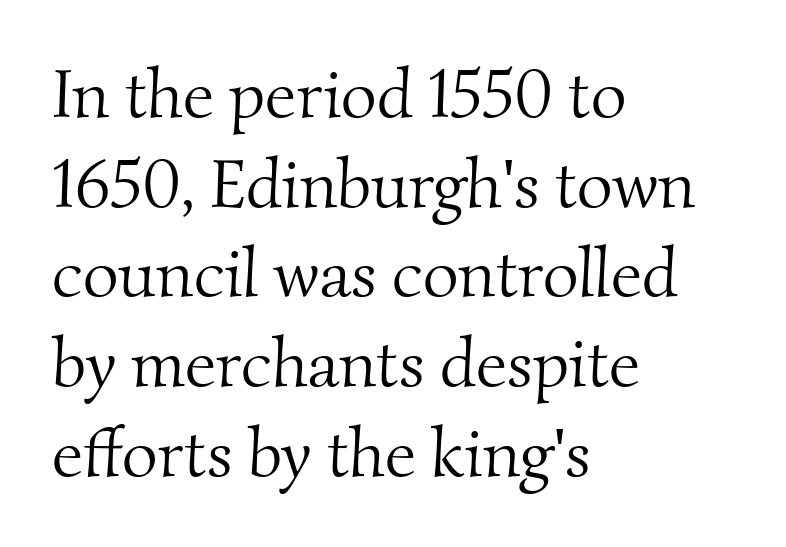
{"serif": "yes", "bold": "no", "weight": "light", "width": "normal", "stroke_contrast": "medium", "x_height": "small", "monospaced": "no", "underline": "no", "align": "left", "line_spacing": "normal", "line_spacing_ratio": 1.3, "letter_spacing": "normal", "letter_spacing_em": 0.0, "glyph_px": 69}
